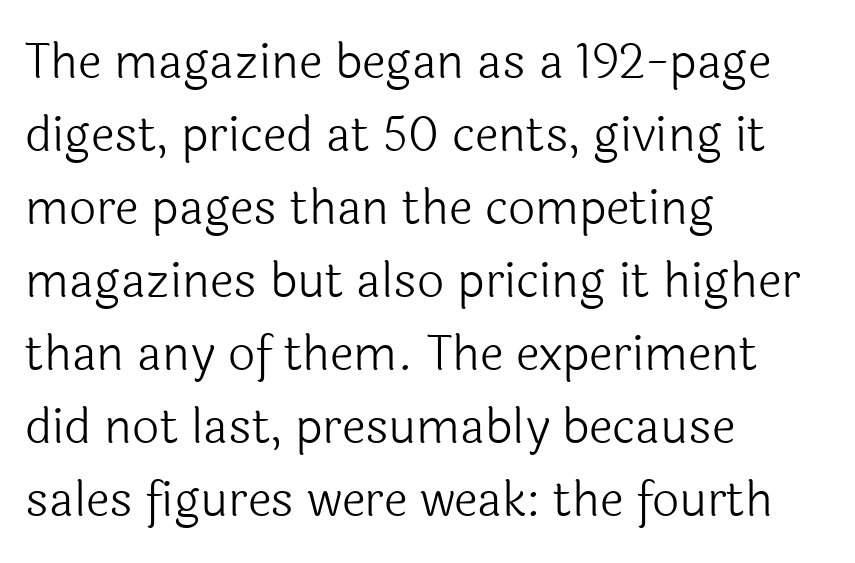
Q: Is the text bold? A: No.
Q: Is the text italic (slanted)? A: No, it is upright.
Q: Is the typeface a serif or a sans-serif typeface? A: Sans-serif.
Q: Is the text underlined? A: No.
Q: How is the paragraph aligned? A: Left-aligned.
Q: Is the spacing between letters normal or unusually wide? A: Normal.
Q: Is the spacing between lines tight, normal or loose? A: Normal.
Q: Width (condensed, normal, or wide)? A: Normal.
Q: x-height? A: Medium.
Q: Monospaced? A: No.
